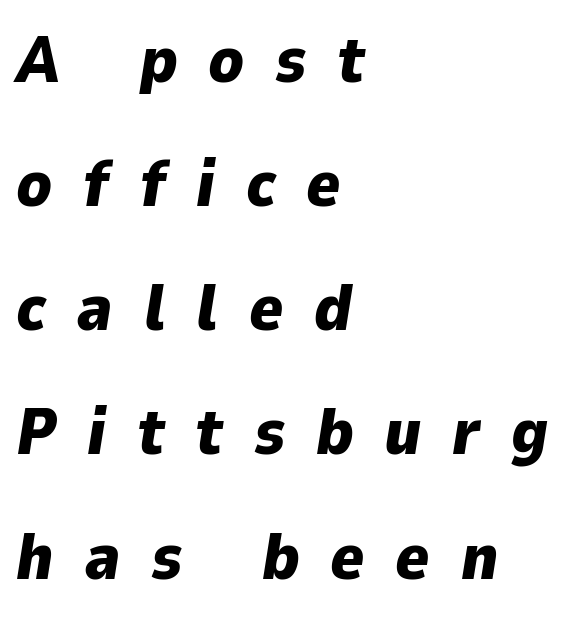
Q: Is the text bold? A: Yes.
Q: Is the text italic (slanted)? A: Yes, it leans right by about 9 degrees.
Q: Is the text underlined? A: No.
Q: How is the paragraph aligned? A: Left-aligned.
Q: Is the spacing between letters normal or unusually wide? A: Unusually wide.
Q: Is the spacing between lines tight, normal or loose? A: Loose.
Q: Width (condensed, normal, or wide)? A: Normal.
Q: Stroke contrast? A: Low.
Q: x-height? A: Medium.
Q: Monospaced? A: No.
